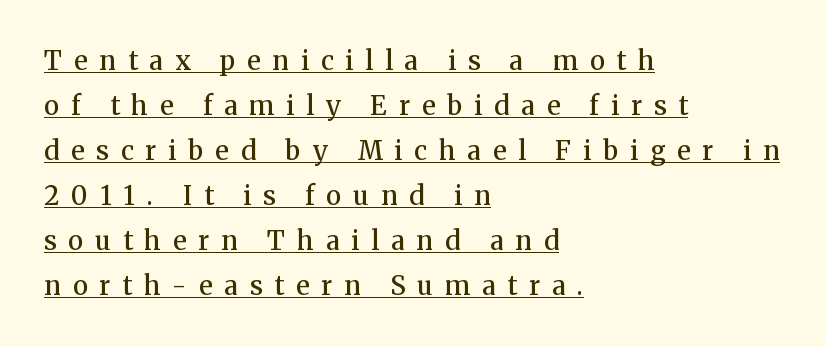
The gaps between neighbouring characters are conspicuously large. A semibold gives these letters moderate extra thickness, short of bold. Layout note: lines flush left. Nope, not italic — everything's standing straight. This is underlined copy, the kind a proofreader might mark for attention.
